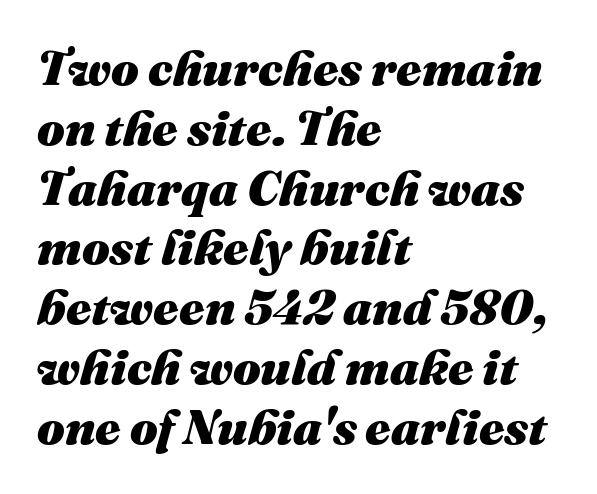
The image shows 49 px heavy type, italic (leaning right); set left-aligned, line spacing 1.22x, normal letter spacing, not underlined; medium stroke contrast and a medium x-height.
